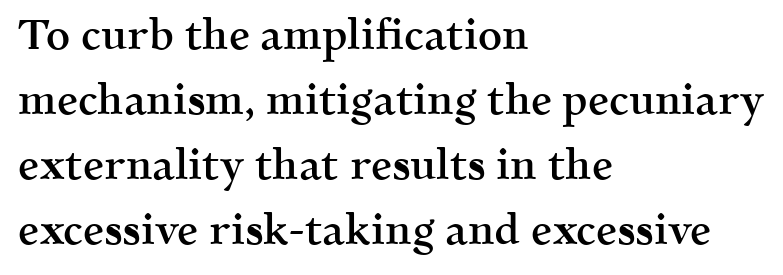
Q: Is the text bold? A: Semi-bold.
Q: Is the text italic (slanted)? A: No, it is upright.
Q: Is the typeface a serif or a sans-serif typeface? A: Serif.
Q: Is the text underlined? A: No.
Q: How is the paragraph aligned? A: Left-aligned.
Q: Is the spacing between letters normal or unusually wide? A: Normal.
Q: Is the spacing between lines tight, normal or loose? A: Normal.
Q: Width (condensed, normal, or wide)? A: Normal.
Q: x-height? A: Medium.
Q: Monospaced? A: No.
